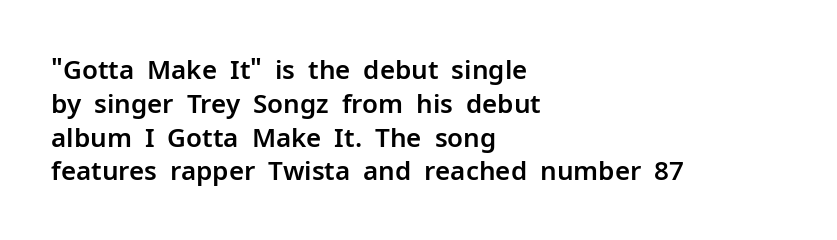
The ragged edge is on the right, which tells us the setting is flush left. How would I describe the line gaps? Plain and ordinary. This is the regular roman posture of the typeface. Only glyphs here, with clear space below each row.
